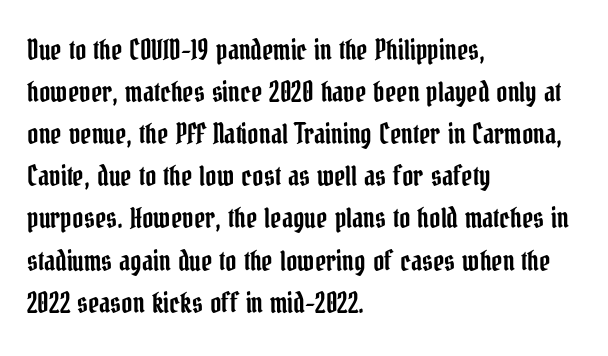
{"italic": "no", "underline": "no", "align": "left", "line_spacing": "normal", "line_spacing_ratio": 1.56, "letter_spacing": "normal", "letter_spacing_em": 0.0, "glyph_px": 27}
